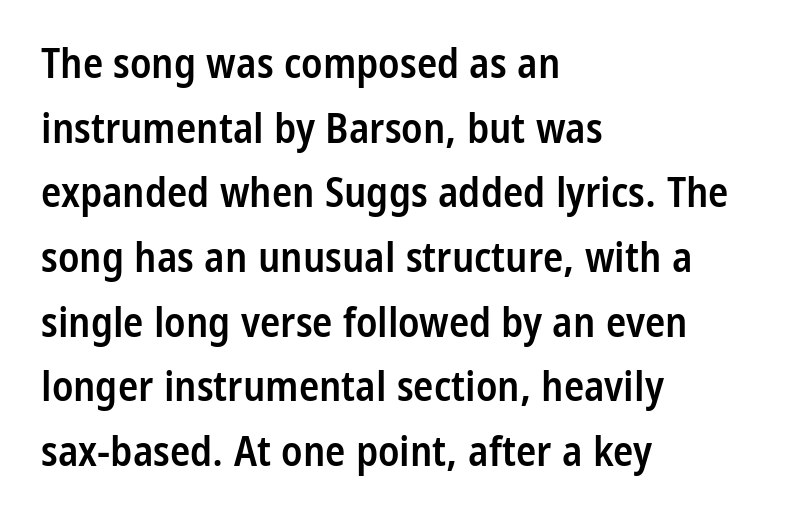
{"serif": "no", "italic": "no", "bold": "semi", "weight": "semibold", "width": "condensed", "stroke_contrast": "low", "x_height": "medium", "monospaced": "no", "underline": "no", "align": "left", "line_spacing": "normal", "line_spacing_ratio": 1.54, "letter_spacing": "normal", "letter_spacing_em": 0.0, "glyph_px": 42}
